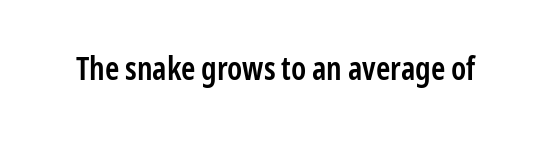
The image shows 32 px semibold, condensed sans-serif type, upright; set normal letter spacing, not underlined; low stroke contrast and a medium x-height.
